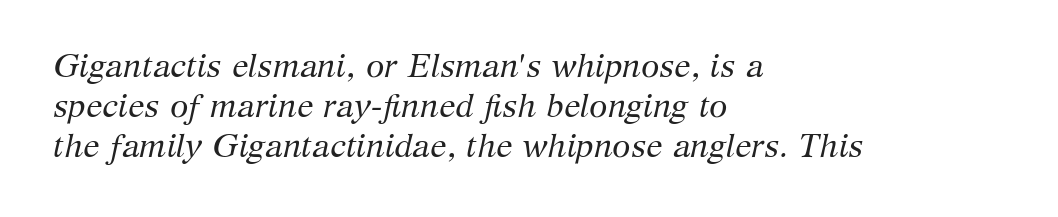
Q: Is the text bold? A: No.
Q: Is the text italic (slanted)? A: Yes, it leans right by about 12 degrees.
Q: Is the typeface a serif or a sans-serif typeface? A: Serif.
Q: Is the text underlined? A: No.
Q: How is the paragraph aligned? A: Left-aligned.
Q: Is the spacing between letters normal or unusually wide? A: Normal.
Q: Width (condensed, normal, or wide)? A: Normal.
Q: Stroke contrast? A: Medium.
Q: x-height? A: Medium.
Q: Monospaced? A: No.
